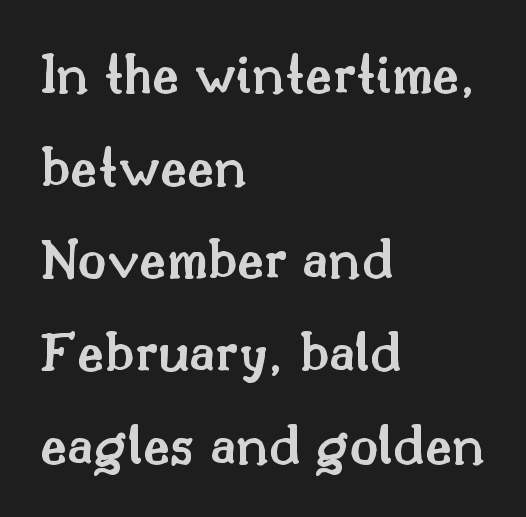
The strokes are fattened partway — semibold, not bold. The passage is arranged the way most books set body copy — flush left. The lines sit at an ordinary, default distance from one another. The gaps between neighbouring characters are ordinary and unremarkable. The space directly below the letters is spotless. The designer went with a serif here, giving each stem small feet.
